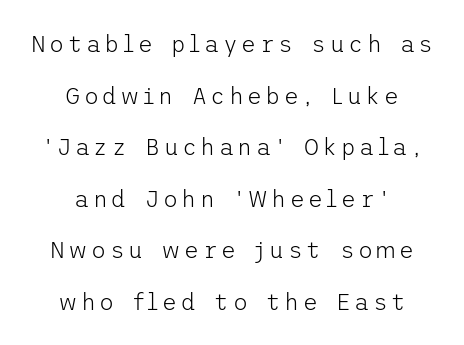
{"italic": "no", "bold": "no", "underline": "no", "align": "center", "line_spacing": "loose", "line_spacing_ratio": 2.24, "glyph_px": 23}
